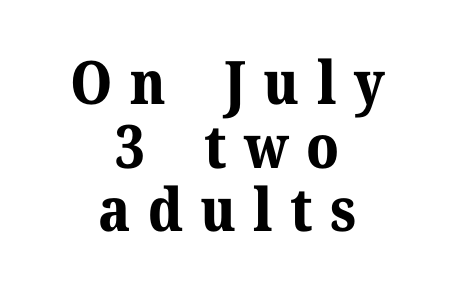
Q: Is the text bold? A: Yes.
Q: Is the text italic (slanted)? A: No, it is upright.
Q: Is the typeface a serif or a sans-serif typeface? A: Serif.
Q: Is the text underlined? A: No.
Q: How is the paragraph aligned? A: Centered.
Q: Is the spacing between letters normal or unusually wide? A: Unusually wide.
Q: Is the spacing between lines tight, normal or loose? A: Tight.
Q: Width (condensed, normal, or wide)? A: Normal.
Q: Stroke contrast? A: Medium.
Q: x-height? A: Medium.
Q: Monospaced? A: No.
